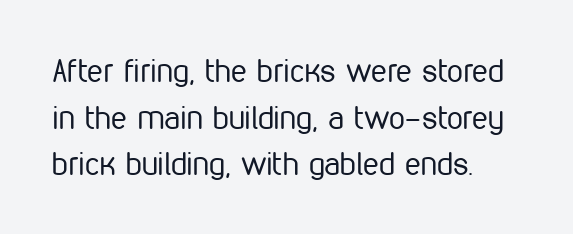
{"serif": "no", "italic": "no", "bold": "no", "weight": "regular", "width": "condensed", "stroke_contrast": "low", "x_height": "medium", "monospaced": "no", "underline": "no", "align": "left", "line_spacing": "normal", "line_spacing_ratio": 1.46, "letter_spacing": "normal", "letter_spacing_em": 0.0, "glyph_px": 32}
